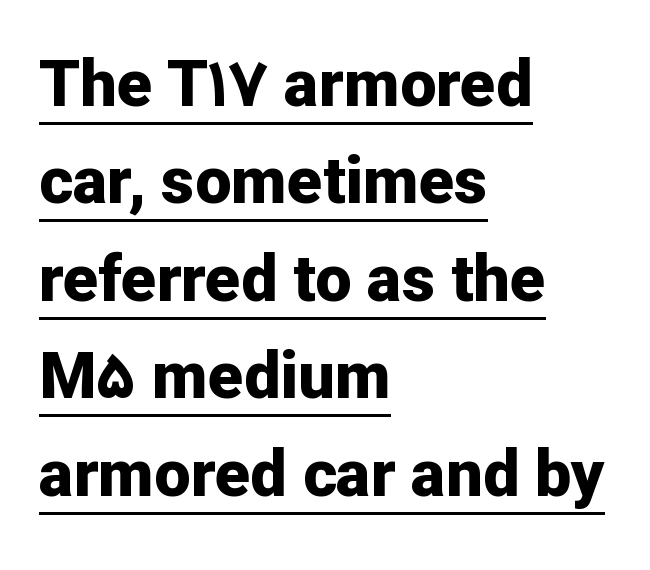
The type family on display is of the sans-serif kind. Has an underline been added? It has. Look at the stroke-to-counter ratio: heavy, a bold. The face used here is rendered with its standard letterfit.
